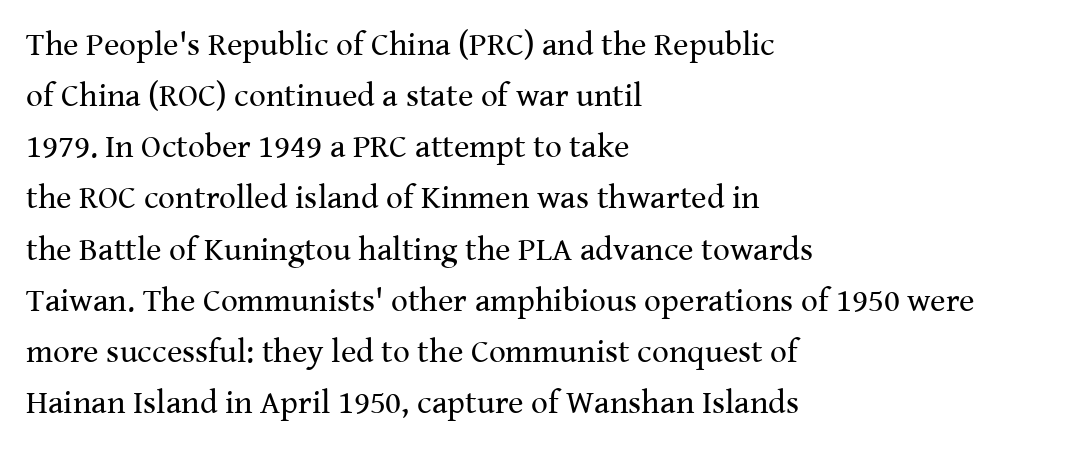
Q: Is the text bold? A: No.
Q: Is the text italic (slanted)? A: No, it is upright.
Q: Is the typeface a serif or a sans-serif typeface? A: Serif.
Q: Is the text underlined? A: No.
Q: How is the paragraph aligned? A: Left-aligned.
Q: Is the spacing between letters normal or unusually wide? A: Normal.
Q: Is the spacing between lines tight, normal or loose? A: Normal.
Q: Width (condensed, normal, or wide)? A: Normal.
Q: Stroke contrast? A: Medium.
Q: x-height? A: Medium.
Q: Monospaced? A: No.
